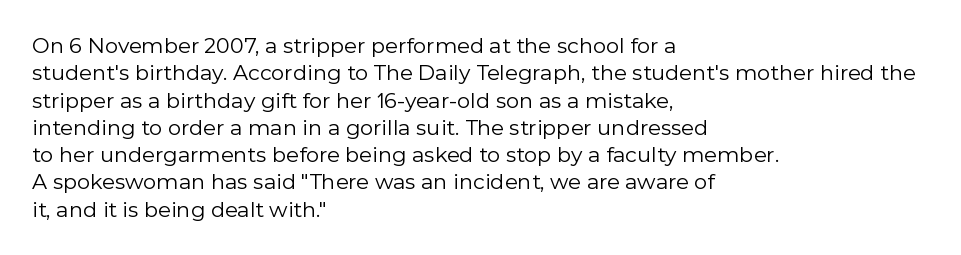
{"italic": "no", "bold": "no", "underline": "no", "align": "left", "line_spacing": "normal", "line_spacing_ratio": 1.3, "letter_spacing": "normal", "letter_spacing_em": 0.0, "glyph_px": 21}
